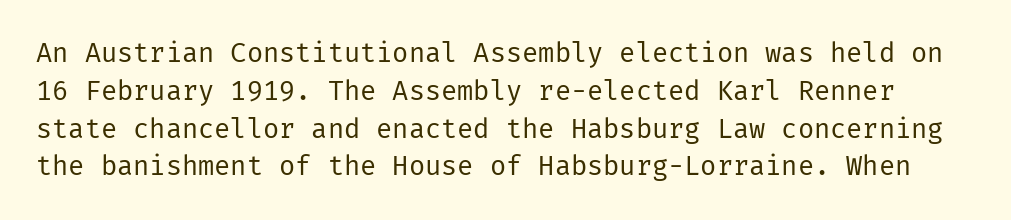
Q: Is the text bold? A: No.
Q: Is the text italic (slanted)? A: No, it is upright.
Q: Is the text underlined? A: No.
Q: Is the spacing between letters normal or unusually wide? A: Normal.
Q: Is the spacing between lines tight, normal or loose? A: Normal.
